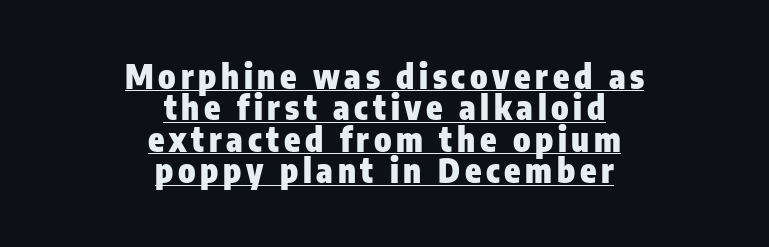
The image shows 33 px heavy, condensed sans-serif type, upright; set centered, tight line spacing (0.95x), underlined; low stroke contrast and a medium x-height.
